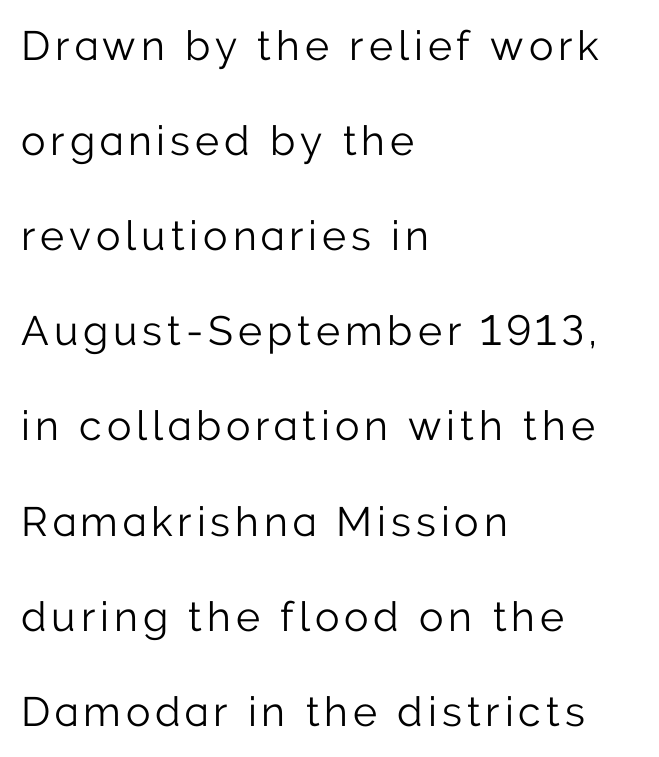
{"serif": "no", "italic": "no", "bold": "no", "weight": "light", "width": "normal", "stroke_contrast": "low", "x_height": "medium", "monospaced": "no", "underline": "no", "align": "left", "line_spacing": "loose", "line_spacing_ratio": 2.32, "glyph_px": 41}
